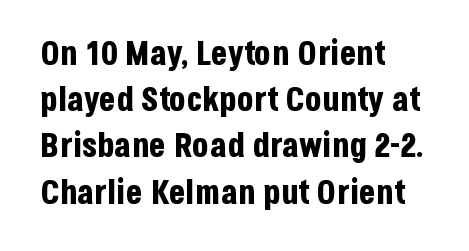
The image shows 34 px bold, condensed sans-serif type, upright; set left-aligned, normal line spacing (1.36x), normal letter spacing, not underlined; low stroke contrast and a large x-height.
